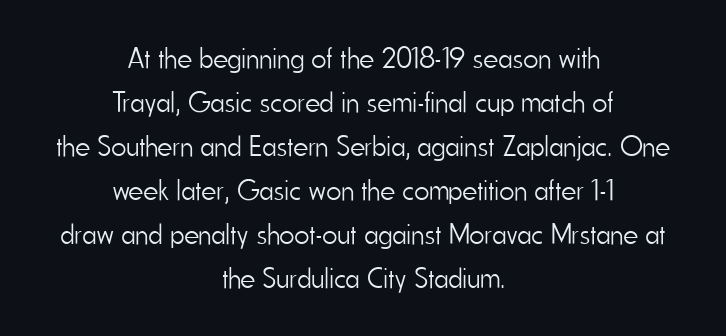
Nope, no serifs anywhere on these letters. What's the leading like? Ordinary, nothing unusual. A typesetter would call this proportional, since set widths differ per character. Stroke thickness stays within the range of a standard reading face or lighter. In terms of letterspacing, this is plain default setting. Visually the block forms a symmetrical silhouette, jagged on both flanks.
